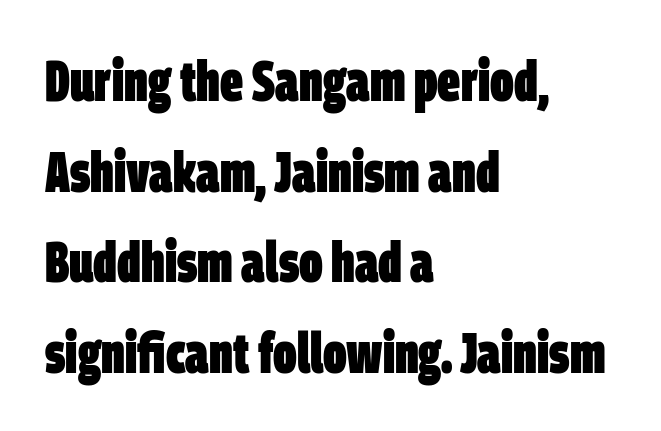
Students, note that the glyphs here touch the page at normal intervals. A full-strength bold gives these letters their thick strokes. Check under the words: just untouched page. No feet cap the strokes, marking this as sans-serif type. Character widths vary here, with narrow letters taking less room than wide ones.
